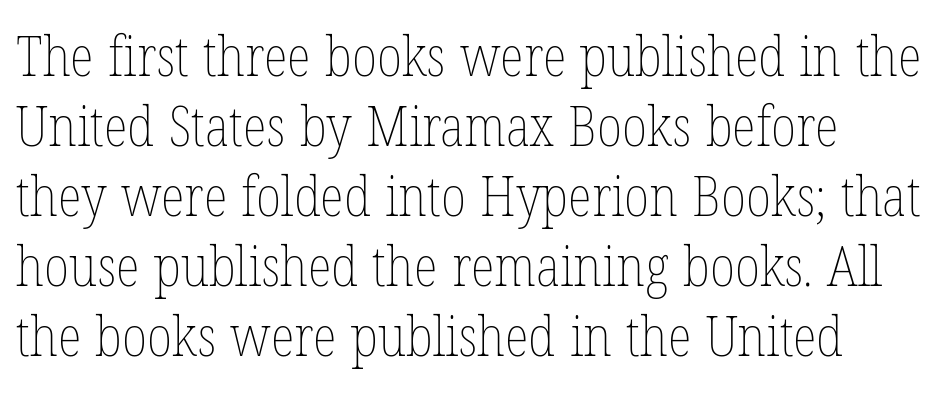
Here the designer chose a conventional face with non-uniform glyph widths. The font's upright variant was chosen for this text. If you drew a ruler down the left edge, every line would touch it. Rule under the text: the space is simply empty. Weight: not bold — regular or lighter. In terms of letterspacing, this is plain default setting.
